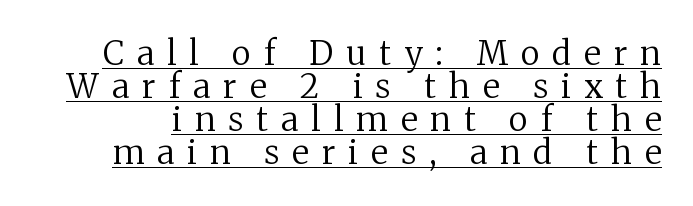
Q: Is the text bold? A: No.
Q: Is the text italic (slanted)? A: No, it is upright.
Q: Is the typeface a serif or a sans-serif typeface? A: Serif.
Q: Is the text underlined? A: Yes.
Q: Is the spacing between letters normal or unusually wide? A: Unusually wide.
Q: Is the spacing between lines tight, normal or loose? A: Tight.
Q: Width (condensed, normal, or wide)? A: Normal.
Q: Stroke contrast? A: Medium.
Q: x-height? A: Medium.
Q: Monospaced? A: No.
